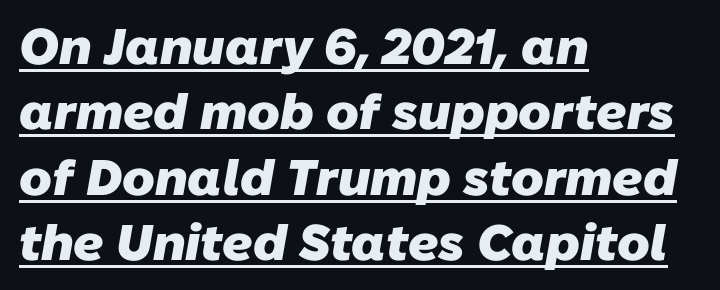
One-word summary of the alignment: left. Does extra space separate the letters? No, they use regular spacing. Typesetter's note: full bold, strokes at maximum text heaviness. The rendering uses natural spacing where letterforms have individual widths. Students, observe: this is what conventionally led text looks like.
